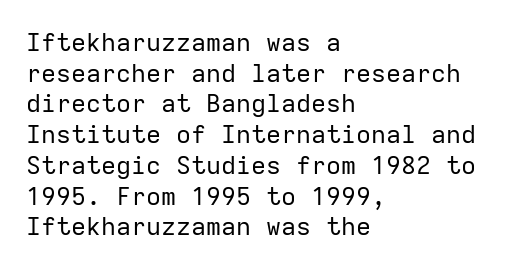
{"italic": "no", "bold": "no", "underline": "no", "align": "left", "line_spacing_ratio": 1.23, "letter_spacing": "normal", "letter_spacing_em": 0.0, "glyph_px": 25}
